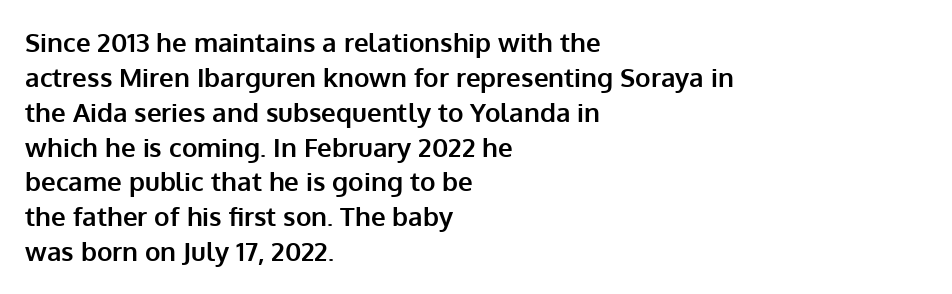
The baseline area is clear. The lines in this sample share a left origin and differ only in where they stop. The type is set solid horizontally, with unmodified tracking. Compared with typical paragraphs, the rows here are spaced about the same. Thick stems and heavy bowls — unmistakably bold. Ascenders rise straight up at ninety degrees.
